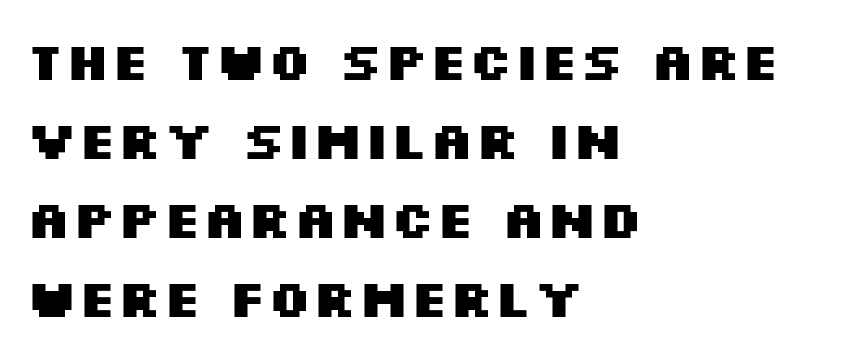
Interline gaps are of average width in this sample. The strokes are fattened all the way to bold. Horizontally, the lines are justified to the leading edge only. The lettering stays uniformly vertical, giving the passage a roman look. The string is rendered with underlining switched off.
